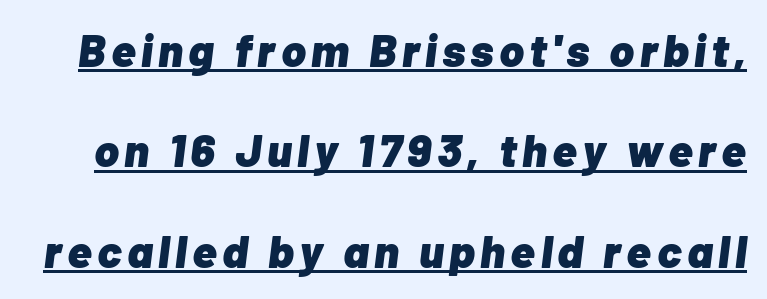
Airy leading. The passage shown is emphatically bold. The rendering uses the underline text-decoration. The passage shown leans; its letterforms are oblique.
